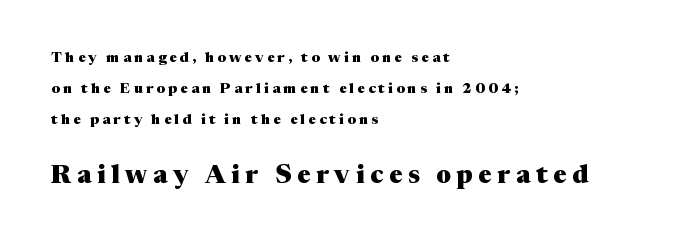
Q: Is the text bold? A: Yes.
Q: Is the text italic (slanted)? A: No, it is upright.
Q: Is the text underlined? A: No.
Q: How is the paragraph aligned? A: Left-aligned.
Q: Is the spacing between letters normal or unusually wide? A: Unusually wide.
Q: Is the spacing between lines tight, normal or loose? A: Loose.
Q: Which block of text is set in a larger size, the first (top) or the second (bottom)? A: The second (bottom) one.
